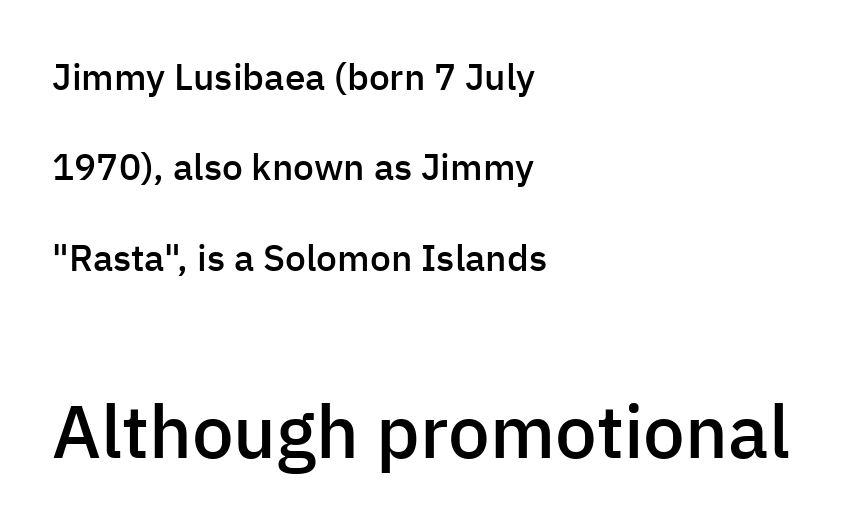
Posture: upright roman. Observe the absence of serifs on each vertical stroke in this sample. Beneath every word, the page is bare. In this sample the second text group is rendered at the bigger scale. The horizontal fit of the characters is conventional and even. These lines stand farther apart than default settings would place them.
